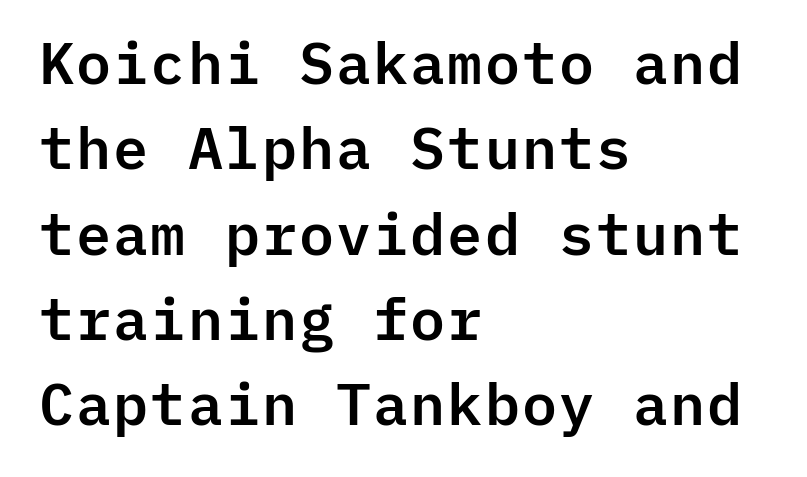
The image shows 58 px sans-serif type, upright, monospaced; set left-aligned, normal line spacing (1.47x), normal letter spacing, not underlined; low stroke contrast and a medium x-height.
